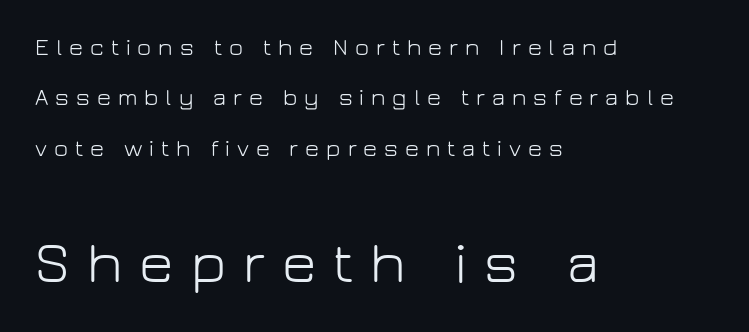
{"serif": "no", "italic": "no", "bold": "no", "weight": "light", "width": "normal", "stroke_contrast": "low", "x_height": "medium", "monospaced": "no", "underline": "no", "align": "left", "line_spacing": "loose", "line_spacing_ratio": 2.1, "letter_spacing": "wide", "letter_spacing_em": 0.29, "larger_block": "second", "size_ratio": 2.46, "glyph_px": 59}
